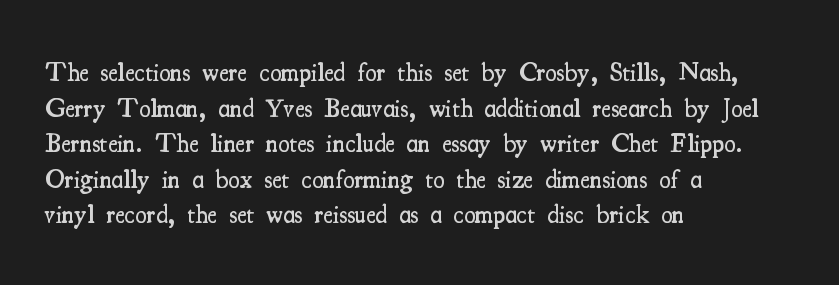
Q: Is the text bold? A: Semi-bold.
Q: Is the text italic (slanted)? A: No, it is upright.
Q: Is the text underlined? A: No.
Q: How is the paragraph aligned? A: Left-aligned.
Q: Is the spacing between letters normal or unusually wide? A: Normal.
Q: Is the spacing between lines tight, normal or loose? A: Normal.
